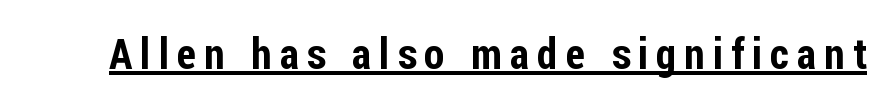
The image shows 42 px condensed sans-serif type, upright; set underlined; low stroke contrast and a medium x-height.
